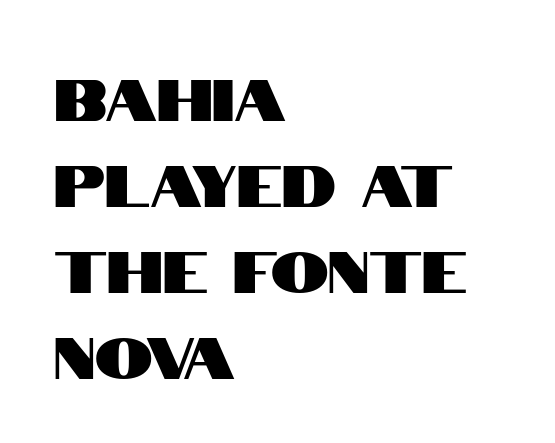
{"serif": "no", "italic": "no", "width": "condensed", "stroke_contrast": "high", "x_height": "large", "monospaced": "no", "underline": "no", "align": "left", "line_spacing": "normal", "line_spacing_ratio": 1.48, "letter_spacing": "normal", "letter_spacing_em": 0.0, "glyph_px": 58}
